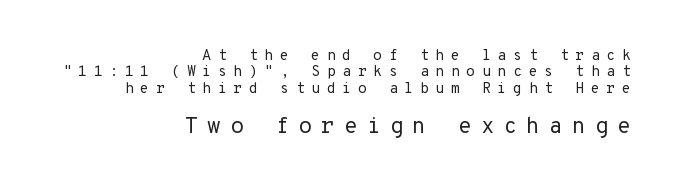
The image shows 22 px text type, upright; set right-aligned, tight line spacing (1.09x), unusually wide letter spacing (+0.42 em), not underlined; the second (bottom) block is 1.47x larger.
